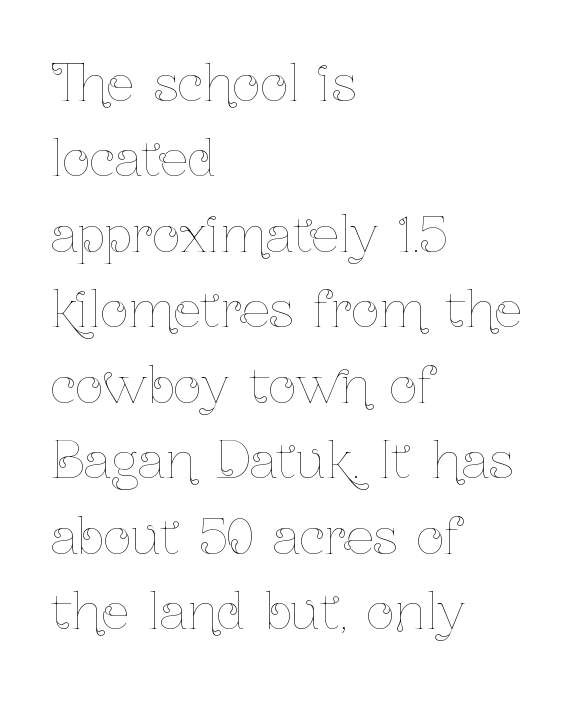
Q: Is the text bold? A: No.
Q: Is the text italic (slanted)? A: No, it is upright.
Q: Is the text underlined? A: No.
Q: How is the paragraph aligned? A: Left-aligned.
Q: Is the spacing between letters normal or unusually wide? A: Normal.
Q: Is the spacing between lines tight, normal or loose? A: Normal.
Q: Width (condensed, normal, or wide)? A: Condensed.
Q: Stroke contrast? A: Low.
Q: x-height? A: Medium.
Q: Monospaced? A: No.
